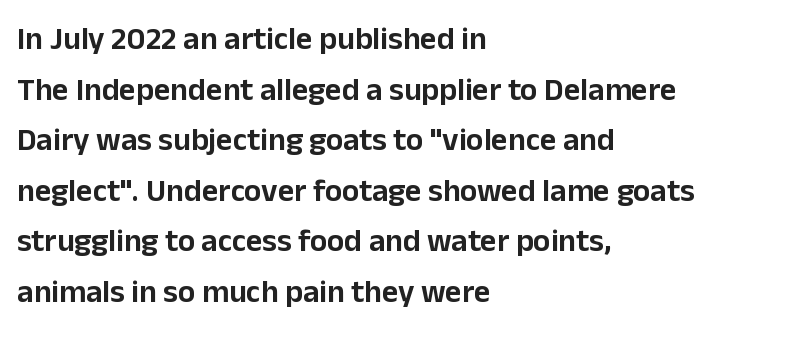
It's the straight-up-and-down kind of type. This sample uses a sans-serif face. Each letter keeps its own natural width here, so spacing adapts to shape. Layout note: lines flush left. The tracking reads as untouched default to a designer's eye. Is there much room between lines? A standard amount, neither cramped nor airy.
